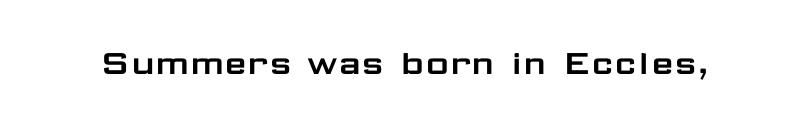
{"serif": "no", "italic": "no", "width": "wide", "stroke_contrast": "low", "x_height": "medium", "monospaced": "no", "underline": "no", "letter_spacing": "normal", "letter_spacing_em": 0.0, "glyph_px": 39}
